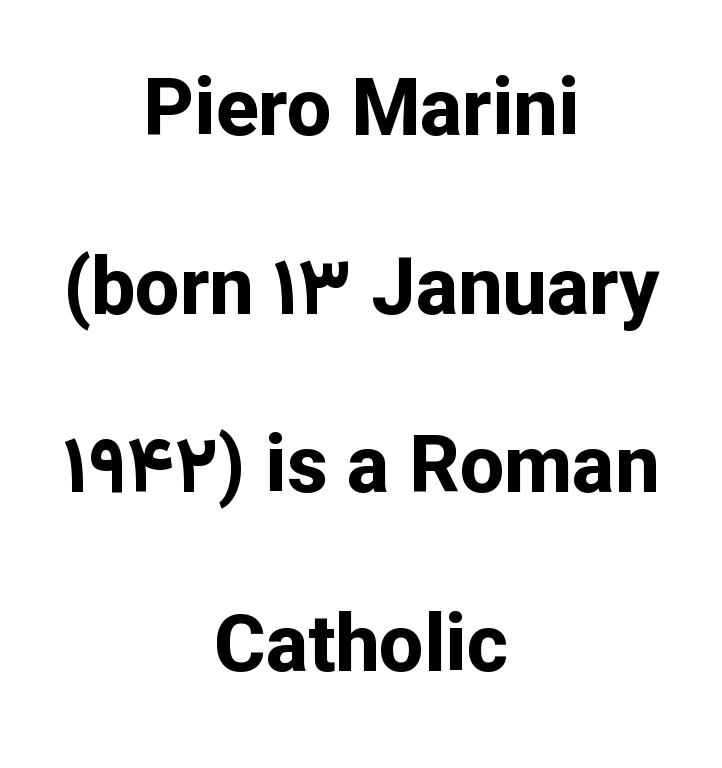
The image shows 79 px bold sans-serif type, upright; set centered, loose line spacing (2.26x), normal letter spacing, not underlined; low stroke contrast and a medium x-height.
